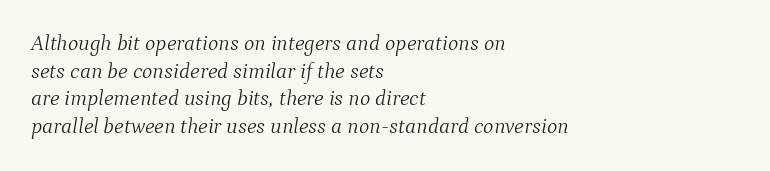
This sample keeps an unexceptional amount of space between lines. The lines are quadded left. Weight class: somewhere from thin through regular. The letterforms sit shoulder to shoulder at normal distance. A bare baseline throughout the passage. Looking at the ascenders, they clearly lean.
